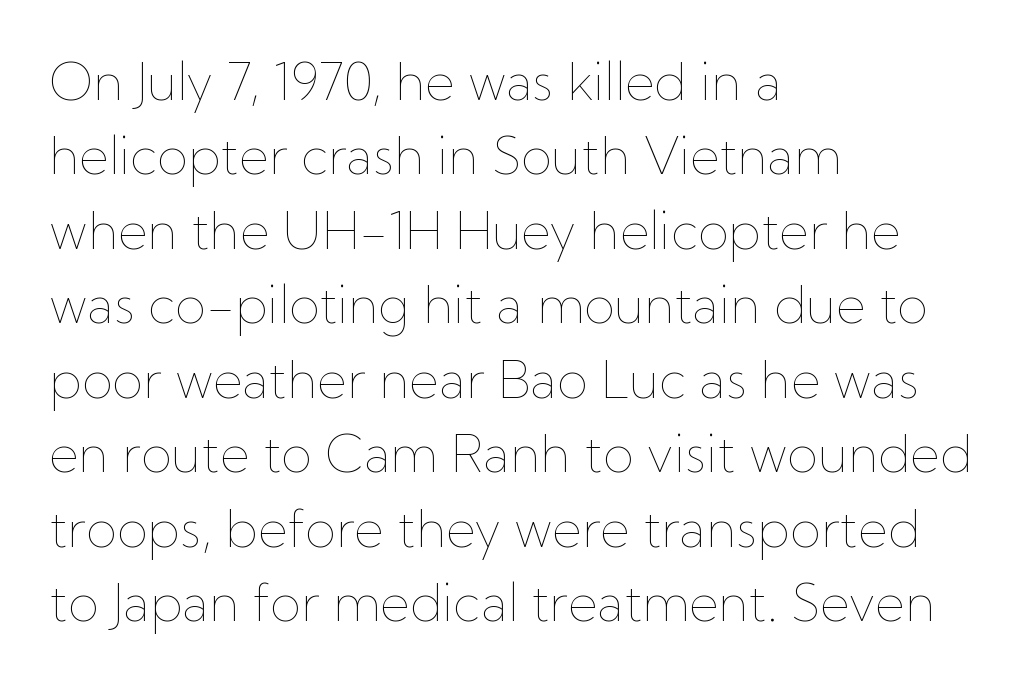
The image shows 51 px thin type, upright; set left-aligned, normal line spacing (1.46x), normal letter spacing, not underlined; low stroke contrast and a medium x-height.
